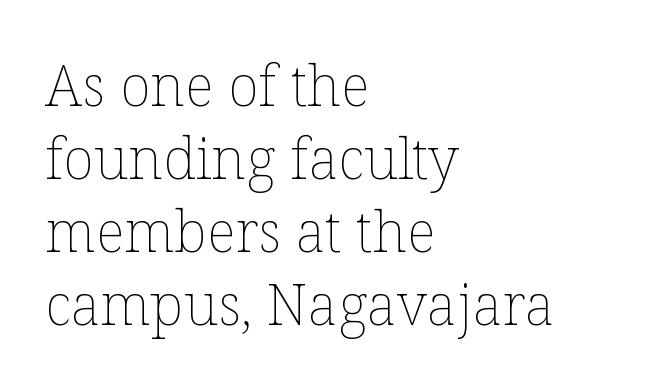
Q: Is the text bold? A: No.
Q: Is the text italic (slanted)? A: No, it is upright.
Q: Is the text underlined? A: No.
Q: How is the paragraph aligned? A: Left-aligned.
Q: Is the spacing between letters normal or unusually wide? A: Normal.
Q: Is the spacing between lines tight, normal or loose? A: Normal.
Q: Width (condensed, normal, or wide)? A: Normal.
Q: Stroke contrast? A: Low.
Q: x-height? A: Medium.
Q: Monospaced? A: No.
